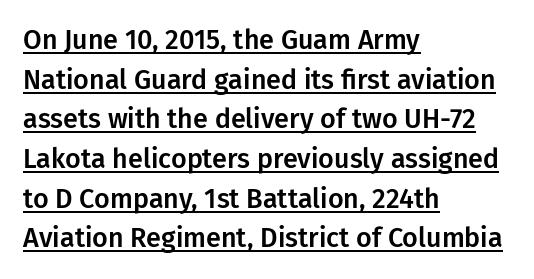
The image shows 27 px text type, upright; set left-aligned, normal line spacing (1.47x), normal letter spacing, underlined.
